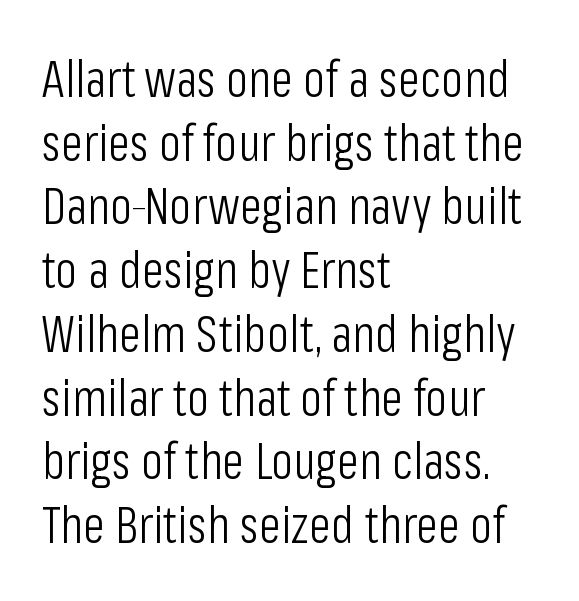
Q: Is the text bold? A: No.
Q: Is the text italic (slanted)? A: No, it is upright.
Q: Is the typeface a serif or a sans-serif typeface? A: Sans-serif.
Q: Is the text underlined? A: No.
Q: How is the paragraph aligned? A: Left-aligned.
Q: Is the spacing between letters normal or unusually wide? A: Normal.
Q: Is the spacing between lines tight, normal or loose? A: Normal.
Q: Width (condensed, normal, or wide)? A: Condensed.
Q: Stroke contrast? A: Low.
Q: x-height? A: Medium.
Q: Monospaced? A: No.
